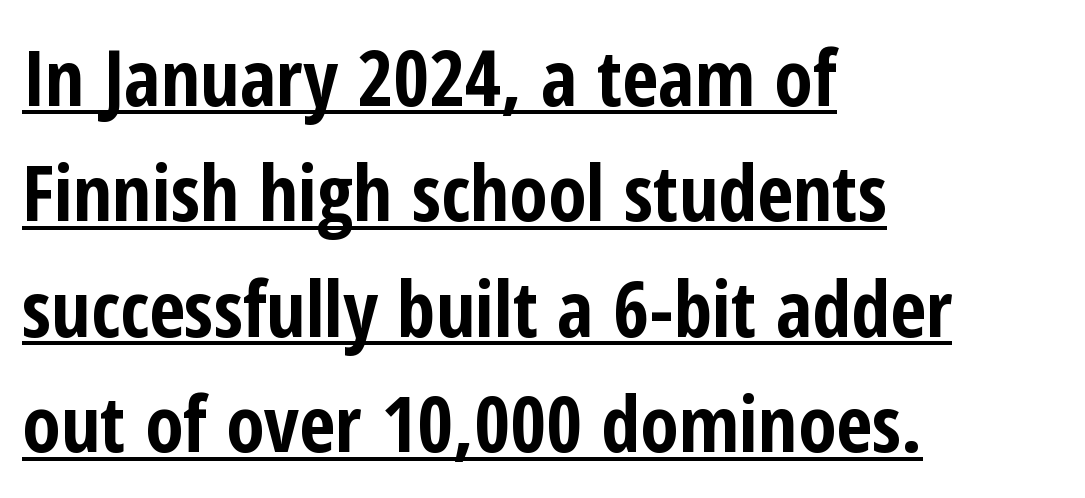
{"serif": "no", "italic": "no", "bold": "yes", "weight": "bold", "width": "condensed", "stroke_contrast": "low", "x_height": "medium", "monospaced": "no", "underline": "yes", "align": "left", "line_spacing": "normal", "line_spacing_ratio": 1.48, "letter_spacing": "normal", "letter_spacing_em": 0.0, "glyph_px": 78}
